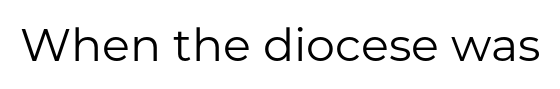
{"serif": "no", "italic": "no", "bold": "no", "weight": "regular", "width": "normal", "stroke_contrast": "low", "x_height": "medium", "monospaced": "no", "underline": "no", "letter_spacing": "normal", "letter_spacing_em": 0.0, "glyph_px": 46}
